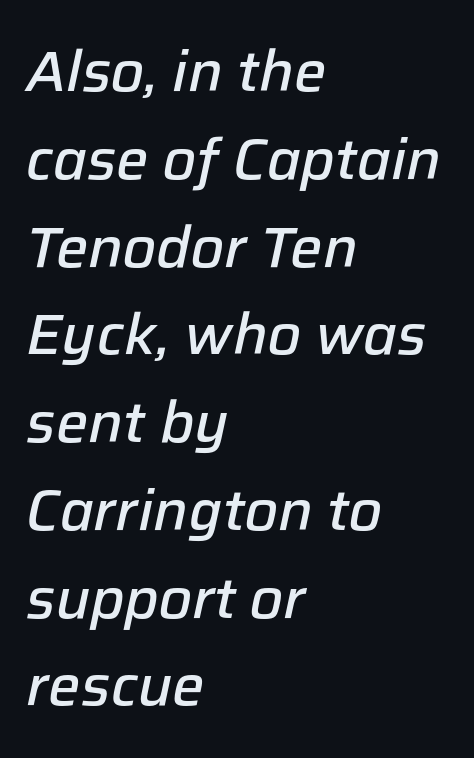
Q: Is the text bold? A: Semi-bold.
Q: Is the text italic (slanted)? A: Yes, it leans right by about 12 degrees.
Q: Is the text underlined? A: No.
Q: How is the paragraph aligned? A: Left-aligned.
Q: Is the spacing between letters normal or unusually wide? A: Normal.
Q: Is the spacing between lines tight, normal or loose? A: Normal.
Q: Width (condensed, normal, or wide)? A: Normal.
Q: Stroke contrast? A: Low.
Q: x-height? A: Medium.
Q: Monospaced? A: No.
